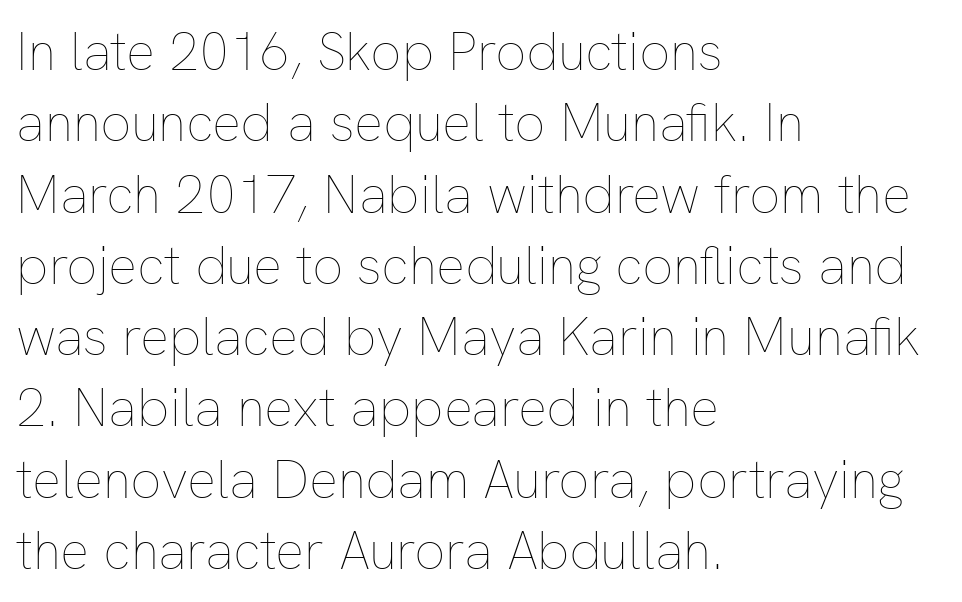
The image shows 54 px thin type, upright; set left-aligned, normal line spacing (1.32x), normal letter spacing, not underlined; low stroke contrast and a medium x-height.
